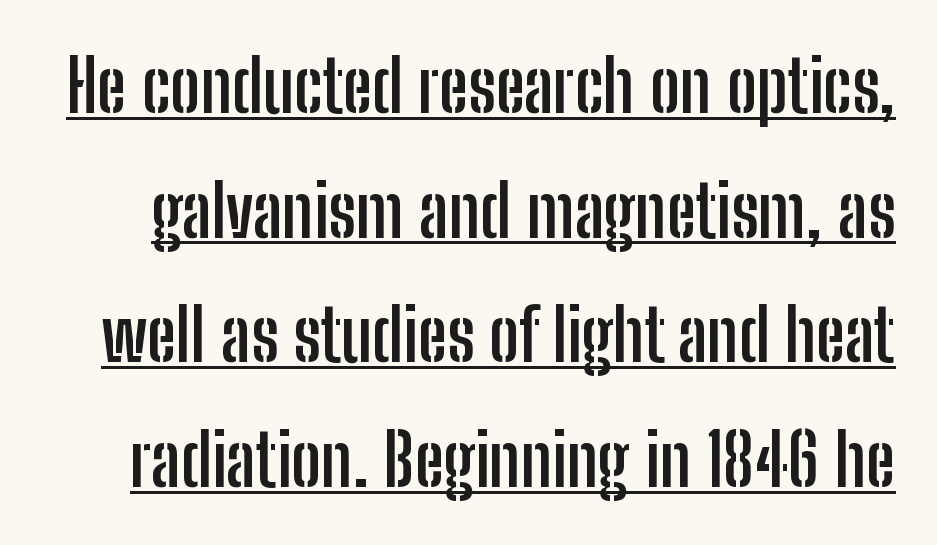
Note the varied advance widths — an 'i' is clearly narrower than an 'm'. What kind of face is this? One without serifs — a sans. Glance below the letters and you will spot a drawn line. This rendering leaves character spacing at its baseline value.
